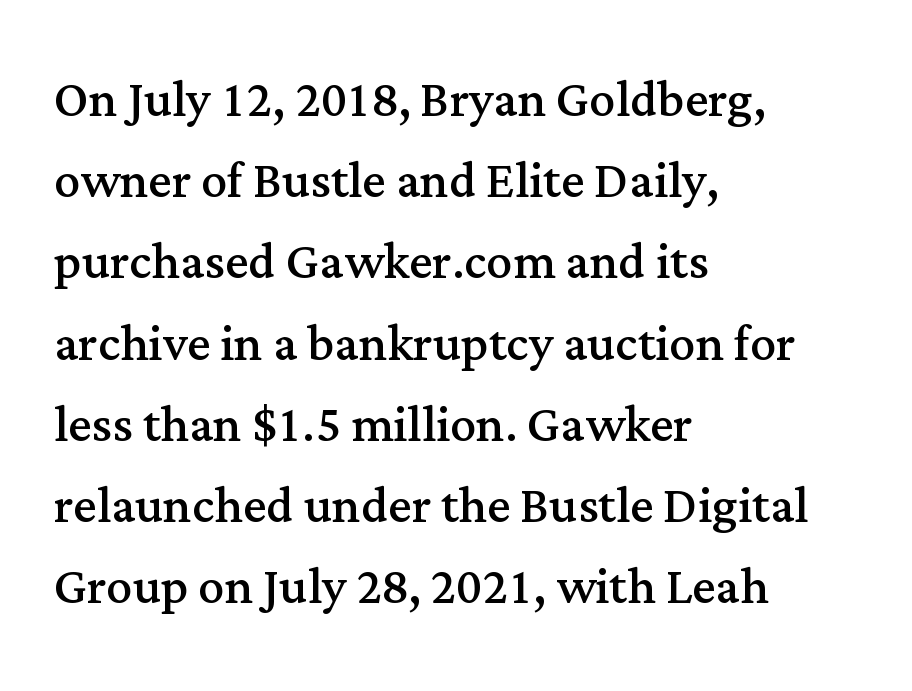
{"serif": "yes", "italic": "no", "bold": "no", "weight": "regular", "width": "normal", "stroke_contrast": "medium", "x_height": "medium", "monospaced": "no", "underline": "no", "align": "left", "line_spacing": "normal", "line_spacing_ratio": 1.25, "letter_spacing": "normal", "letter_spacing_em": 0.0, "glyph_px": 65}
